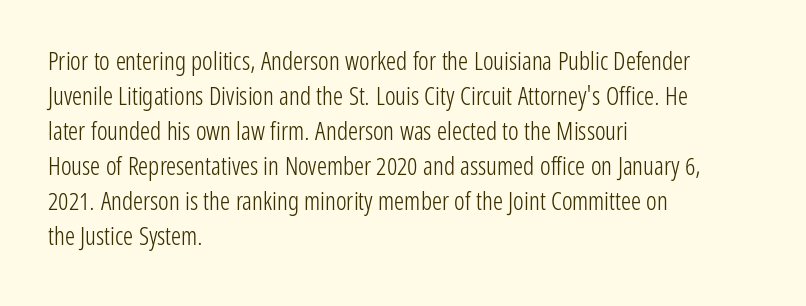
{"italic": "no", "bold": "no", "underline": "no", "align": "left", "line_spacing": "normal", "line_spacing_ratio": 1.4, "letter_spacing": "normal", "letter_spacing_em": 0.0, "glyph_px": 25}
